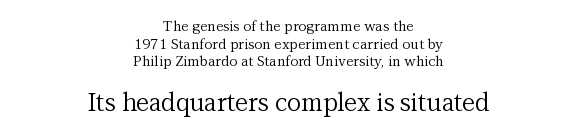
Q: Is the text bold? A: No.
Q: Is the text italic (slanted)? A: No, it is upright.
Q: Is the text underlined? A: No.
Q: How is the paragraph aligned? A: Centered.
Q: Is the spacing between letters normal or unusually wide? A: Normal.
Q: Is the spacing between lines tight, normal or loose? A: Normal.
Q: Which block of text is set in a larger size, the first (top) or the second (bottom)? A: The second (bottom) one.
